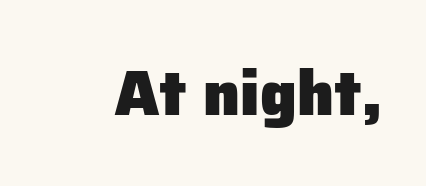
{"serif": "no", "italic": "no", "bold": "yes", "weight": "heavy", "width": "normal", "stroke_contrast": "low", "x_height": "medium", "monospaced": "no", "underline": "no", "letter_spacing": "normal", "letter_spacing_em": 0.0, "glyph_px": 63}
